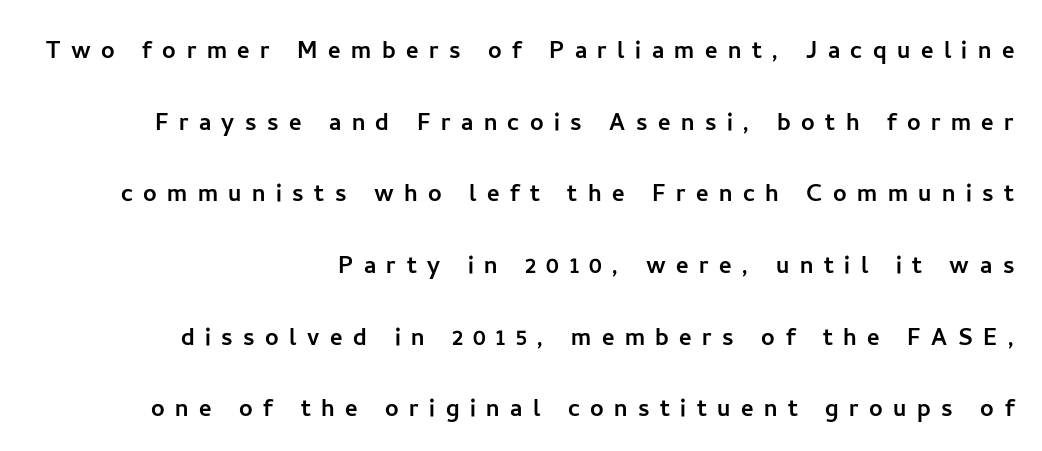
{"serif": "no", "italic": "no", "width": "normal", "stroke_contrast": "low", "x_height": "medium", "monospaced": "no", "underline": "no", "align": "right", "line_spacing": "loose", "line_spacing_ratio": 2.39, "letter_spacing": "wide", "letter_spacing_em": 0.35, "glyph_px": 30}
